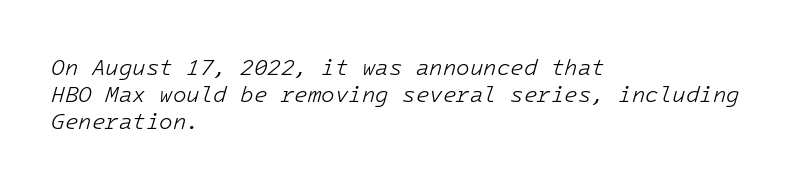
Q: Is the text bold? A: No.
Q: Is the text italic (slanted)? A: Yes, it leans right by about 16 degrees.
Q: Is the text underlined? A: No.
Q: How is the paragraph aligned? A: Left-aligned.
Q: Is the spacing between letters normal or unusually wide? A: Normal.
